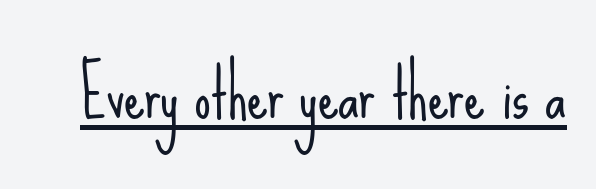
Vertical strokes here are truly vertical. Does the type have serifs? No, each stem ends abruptly. Weight: not bold — regular or lighter. The glyphs are accompanied by a horizontal stroke just below them. The face used here is proportionally spaced, like ordinary book or web type.
